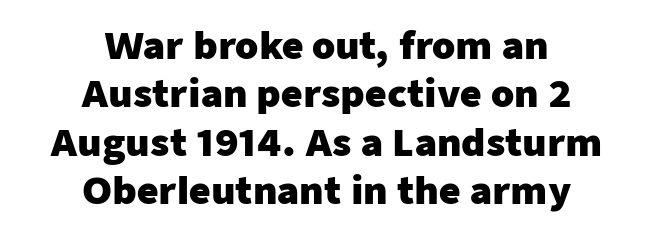
Each word holds together tightly as a unit, with standard inter-letter gaps. This is heavy type, rendered in bold. If you measured baseline to baseline, you'd find a middling distance. Each row of text sits above clean, open space. The specimen reads as upright at a glance. Type style note: lacks serifs.
